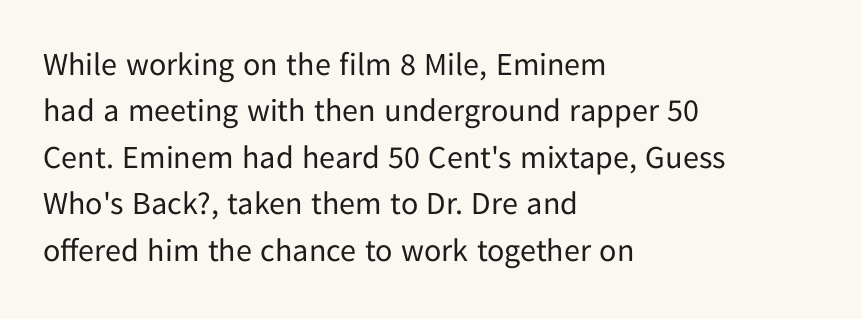
{"serif": "no", "italic": "no", "bold": "no", "weight": "regular", "width": "normal", "stroke_contrast": "low", "x_height": "medium", "monospaced": "no", "underline": "no", "align": "left", "line_spacing": "normal", "line_spacing_ratio": 1.45, "letter_spacing": "normal", "letter_spacing_em": 0.0, "glyph_px": 32}
